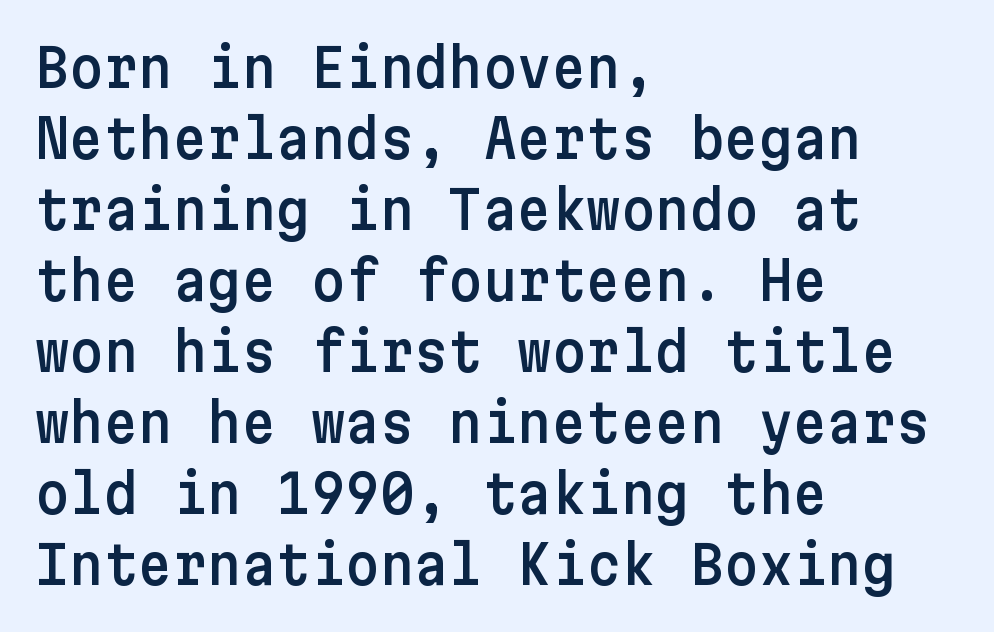
{"serif": "no", "italic": "no", "width": "normal", "stroke_contrast": "low", "x_height": "medium", "underline": "no", "align": "left", "line_spacing": "normal", "line_spacing_ratio": 1.34, "letter_spacing": "normal", "letter_spacing_em": 0.0, "glyph_px": 53}
